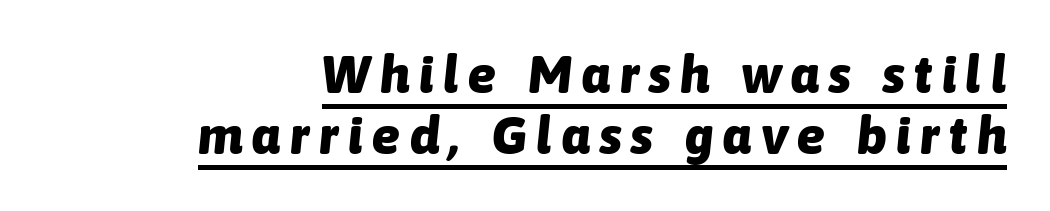
The image shows 52 px heavy type, italic (leaning right); set right-aligned, line spacing 1.18x, underlined; low stroke contrast and a medium x-height.
